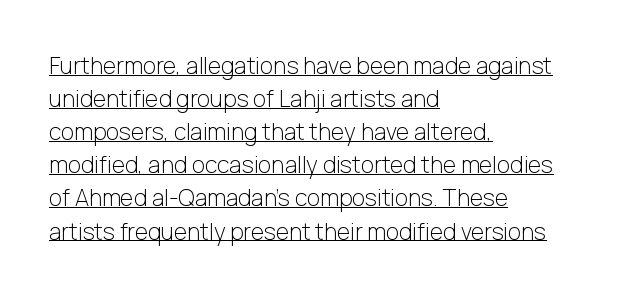
The image shows 23 px text type, upright; set left-aligned, normal line spacing (1.44x), normal letter spacing, underlined.
